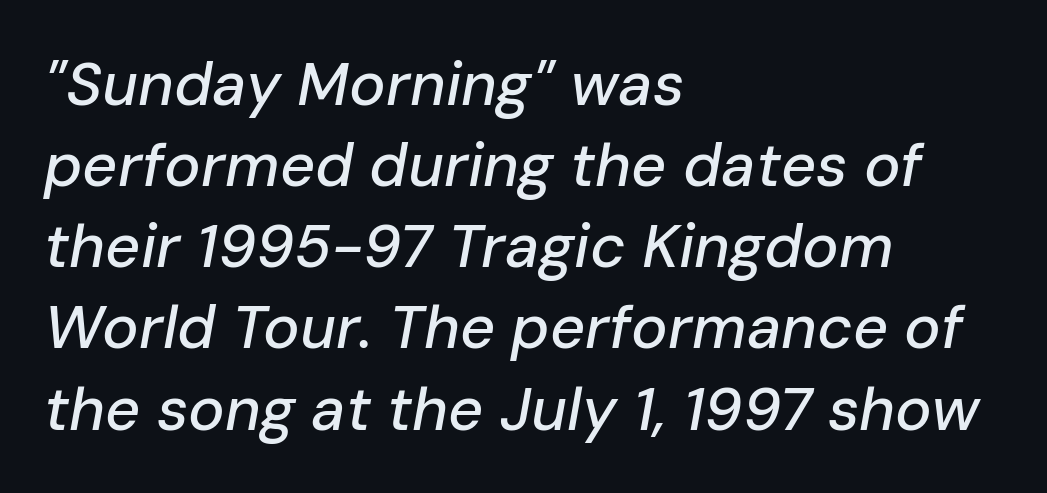
{"italic": "yes", "lean": "right", "slant_degrees": 10, "width": "normal", "stroke_contrast": "low", "x_height": "medium", "monospaced": "no", "underline": "no", "align": "left", "line_spacing": "normal", "line_spacing_ratio": 1.33, "letter_spacing": "normal", "letter_spacing_em": 0.0, "glyph_px": 61}
